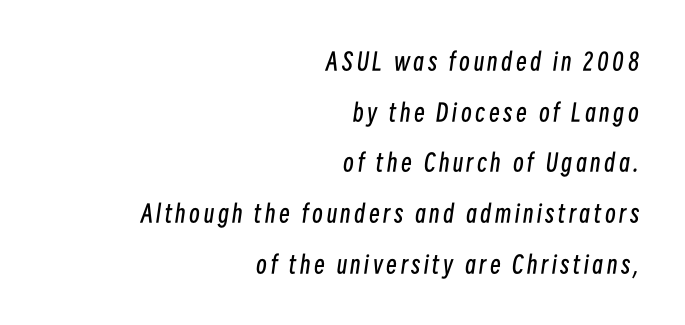
{"italic": "yes", "lean": "right", "slant_degrees": 8, "bold": "no", "underline": "no", "align": "right", "line_spacing": "loose", "line_spacing_ratio": 2.11, "glyph_px": 24}
